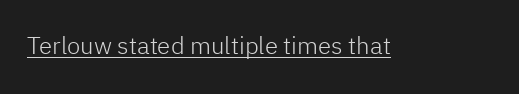
Underlined type. When letters stand straight like this, we call the style roman or upright. The line texture is even and compact thanks to regular tracking. The strokes carry an ordinary text weight at most.
